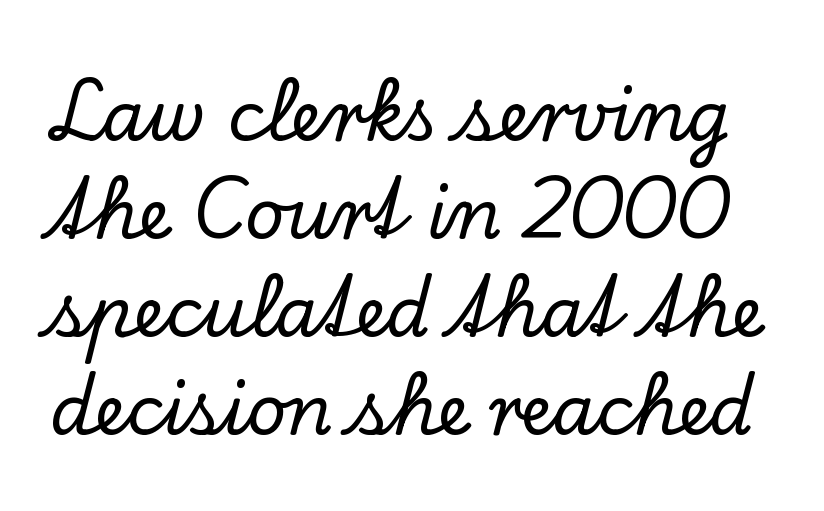
{"serif": "yes", "width": "normal", "stroke_contrast": "low", "x_height": "small", "monospaced": "no", "underline": "no", "line_spacing": "normal", "line_spacing_ratio": 1.42, "letter_spacing": "normal", "letter_spacing_em": 0.0, "glyph_px": 69}
